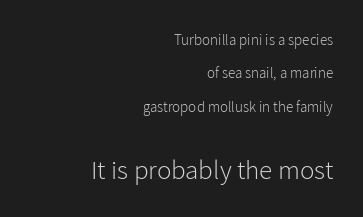
The image shows 27 px text type, upright; set right-aligned, loose line spacing (2.23x), normal letter spacing, not underlined; the second (bottom) block is 1.8x larger.
